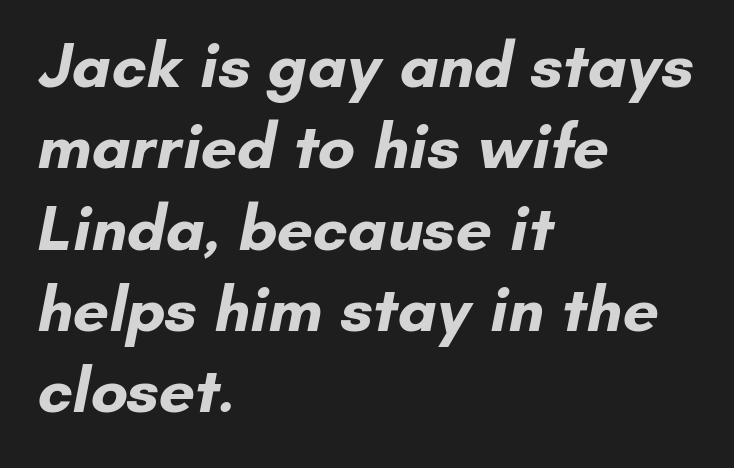
The image shows 64 px bold sans-serif type; set left-aligned, normal line spacing (1.27x), normal letter spacing, not underlined; low stroke contrast and a small x-height.
